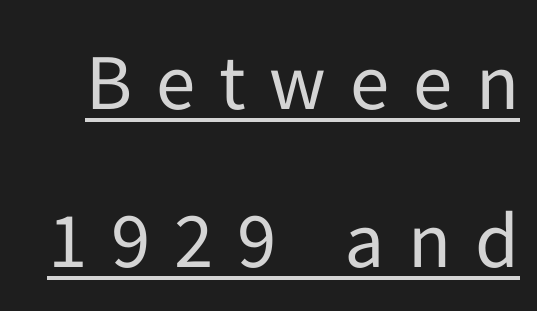
The image shows 79 px regular-weight sans-serif type, upright; set loose line spacing (2.0x), unusually wide letter spacing (+0.3 em), underlined; low stroke contrast and a medium x-height.
